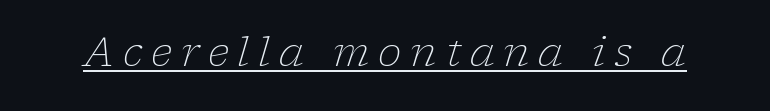
{"serif": "yes", "italic": "yes", "lean": "right", "slant_degrees": 17, "bold": "no", "weight": "light", "width": "normal", "stroke_contrast": "low", "x_height": "medium", "monospaced": "no", "underline": "yes", "letter_spacing": "wide", "letter_spacing_em": 0.22, "glyph_px": 40}
